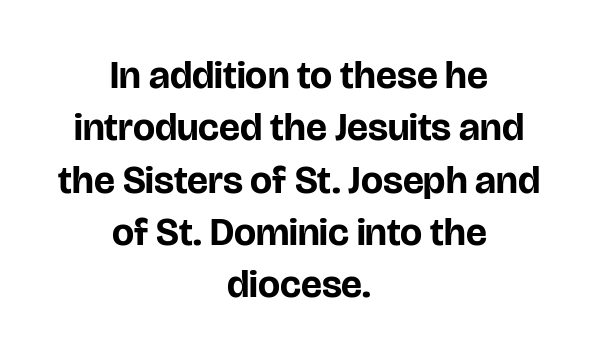
The whitespace from short lines is split evenly between both sides. Stroke thickness is high; the sample reads as a true bold. Type style note: lacks serifs. Note the varied advance widths — an 'i' is clearly narrower than an 'm'. Bare-footed words on every line. Characters follow at the spacing the type designer built in.
